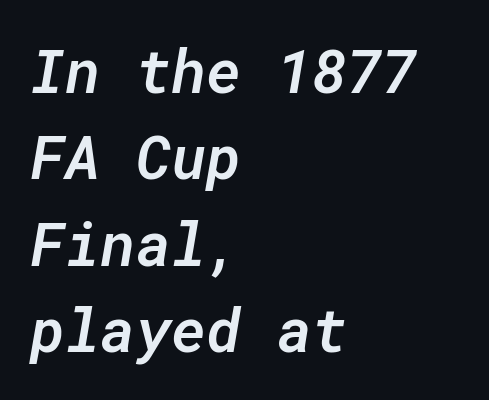
The gaps between neighbouring characters are ordinary and unremarkable. The area under the type is left untouched. Does the leading feel generous? No, just average. Notice how the stems are inclined rather than vertical — that's the hallmark of italics.
